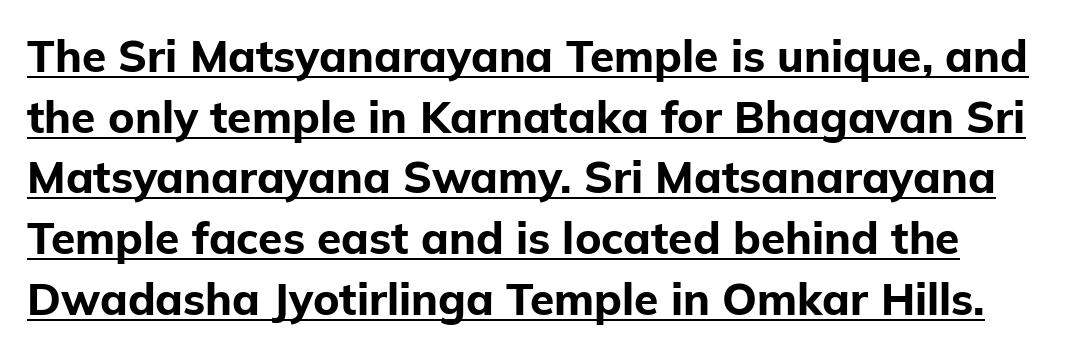
{"serif": "no", "italic": "no", "bold": "yes", "weight": "bold", "width": "normal", "stroke_contrast": "low", "x_height": "medium", "monospaced": "no", "underline": "yes", "line_spacing": "normal", "line_spacing_ratio": 1.38, "letter_spacing": "normal", "letter_spacing_em": 0.0, "glyph_px": 44}
